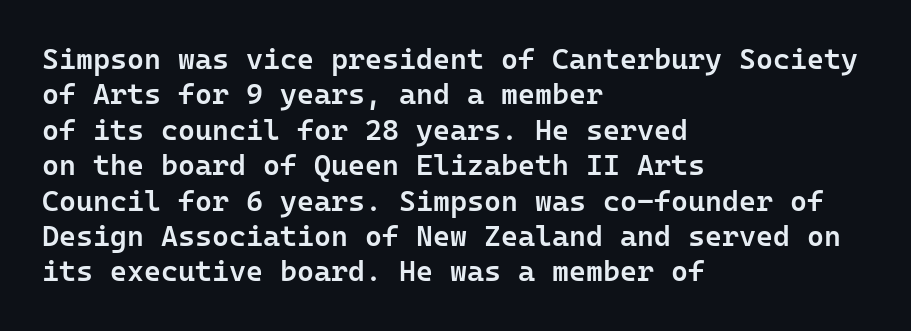
Q: Is the text bold? A: Semi-bold.
Q: Is the text italic (slanted)? A: No, it is upright.
Q: Is the typeface a serif or a sans-serif typeface? A: Sans-serif.
Q: Is the text underlined? A: No.
Q: How is the paragraph aligned? A: Left-aligned.
Q: Is the spacing between letters normal or unusually wide? A: Normal.
Q: Width (condensed, normal, or wide)? A: Normal.
Q: Stroke contrast? A: Low.
Q: x-height? A: Medium.
Q: Monospaced? A: Yes.
